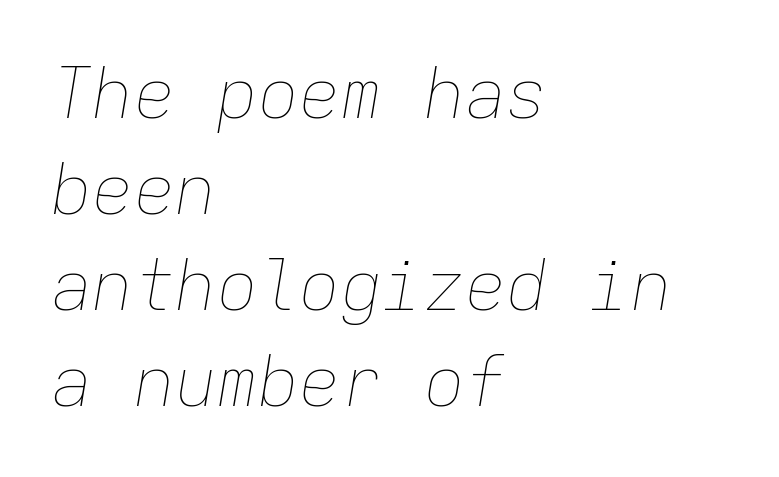
The block of text has a typical density, with ordinary space between rows. Check under the words: just untouched page. In terms of letterspacing, this is plain default setting. Do the characters align in a grid? Yes, the font is monospaced. The lines in this sample share a left origin and differ only in where they stop.
